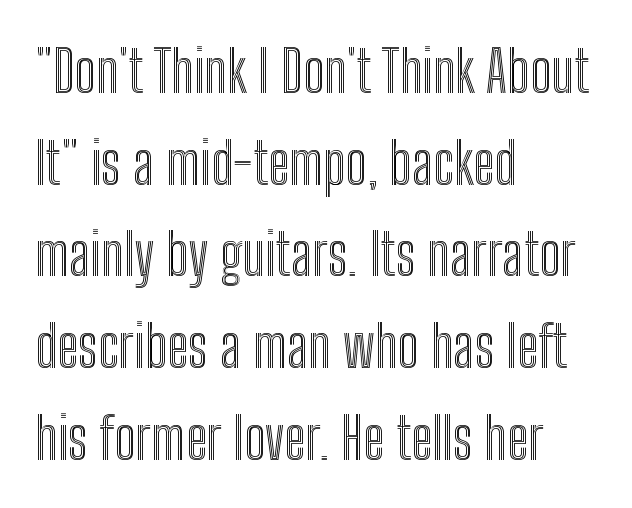
The image shows 58 px condensed type, upright; set left-aligned, normal line spacing (1.58x), normal letter spacing, not underlined; a medium x-height.
